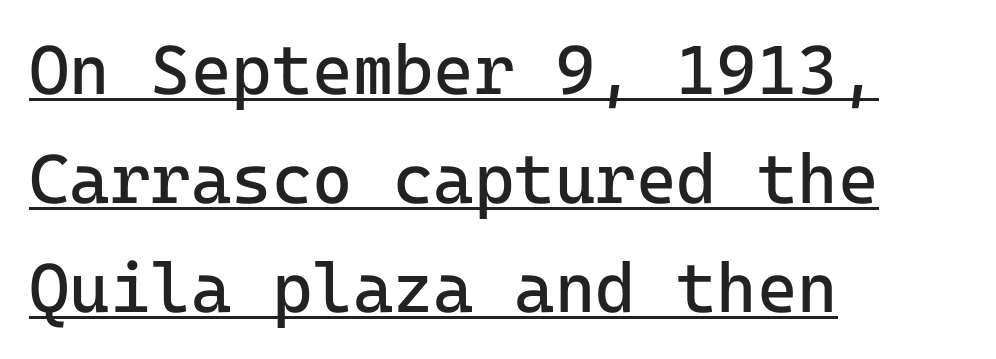
This is sans-serif lettering, the kind often seen on screens and signage. Look at the tracking — it's just the regular setting, nothing added. Notice how descenders clear the ascenders below comfortably — that's standard leading. Underlined type.
